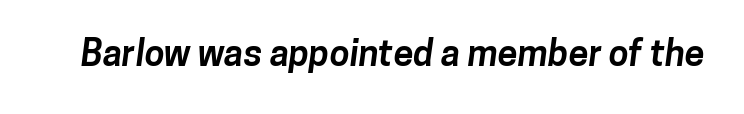
Q: Is the text bold? A: Yes.
Q: Is the typeface a serif or a sans-serif typeface? A: Sans-serif.
Q: Is the text underlined? A: No.
Q: Is the spacing between letters normal or unusually wide? A: Normal.
Q: Width (condensed, normal, or wide)? A: Normal.
Q: Stroke contrast? A: Low.
Q: x-height? A: Medium.
Q: Monospaced? A: No.
